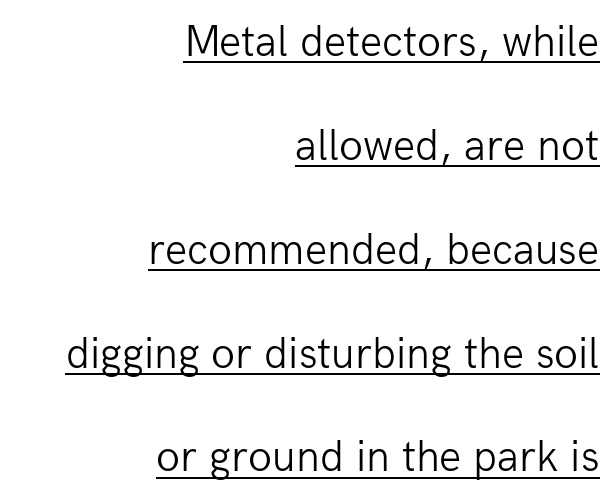
Typographically, this falls in the sans-serif category. Caption: multi-line text, flush right, ragged left. Is the type heavy? It reads as light-to-regular instead. Underlined type. Quick note: not italic, upright. Line spacing here is loose.
